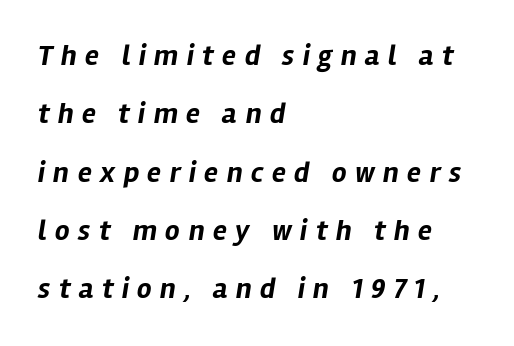
{"italic": "yes", "lean": "right", "slant_degrees": 12, "bold": "yes", "weight": "bold", "width": "normal", "stroke_contrast": "low", "x_height": "medium", "monospaced": "no", "underline": "no", "align": "left", "line_spacing": "loose", "line_spacing_ratio": 2.01, "letter_spacing": "wide", "letter_spacing_em": 0.29, "glyph_px": 29}
